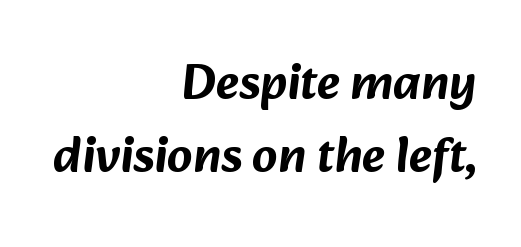
Character widths vary here, with narrow letters taking less room than wide ones. Here the glyphs are tracked normally, forming tight word shapes. The area under the type is left untouched. Each new line begins a customary step beneath the previous one.
